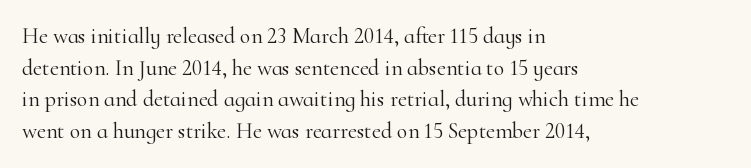
Ordinary non-slanted type is in use. Whoever set this chose a conventional vertical rhythm. Nothing unusual about the tracking: characters are spaced as the font intends. Every row of glyphs begins at an identical x-position on the left.
